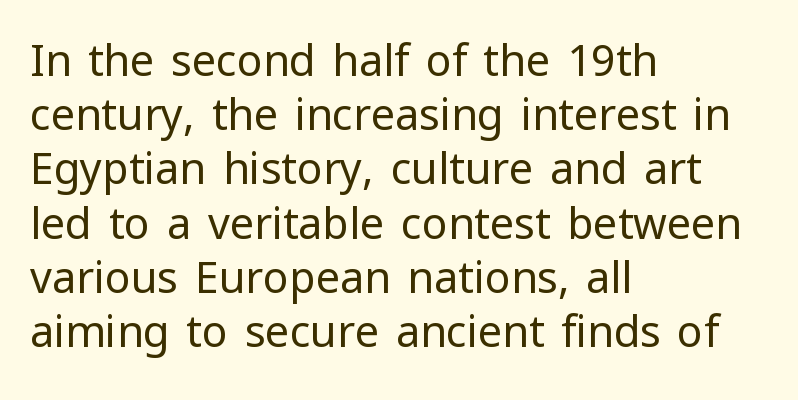
{"serif": "no", "italic": "no", "bold": "no", "weight": "regular", "width": "normal", "stroke_contrast": "low", "x_height": "medium", "monospaced": "no", "underline": "no", "align": "left", "line_spacing": "normal", "line_spacing_ratio": 1.26, "letter_spacing": "normal", "letter_spacing_em": 0.0, "glyph_px": 43}
